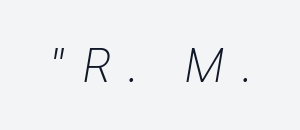
The letters are slanted; this is an italic face. The tracking reads as deliberately expanded to a designer's eye. Each row of text sits above clean, open space. Looks like regular typesetting: each glyph gets only the width it needs. Compared with a typical body face, this is equally light or lighter still.
